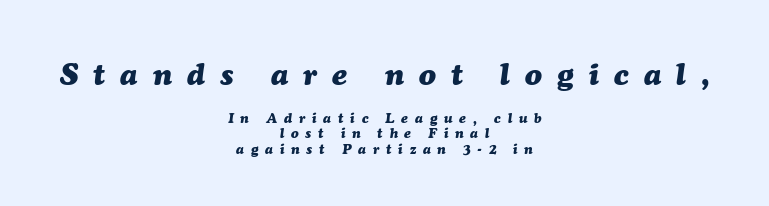
Q: Is the text bold? A: Yes.
Q: Is the text italic (slanted)? A: Yes, it leans right by about 7 degrees.
Q: Is the text underlined? A: No.
Q: How is the paragraph aligned? A: Centered.
Q: Is the spacing between letters normal or unusually wide? A: Unusually wide.
Q: Is the spacing between lines tight, normal or loose? A: Tight.
Q: Which block of text is set in a larger size, the first (top) or the second (bottom)? A: The first (top) one.
Q: Width (condensed, normal, or wide)? A: Normal.
Q: Stroke contrast? A: Medium.
Q: x-height? A: Medium.
Q: Monospaced? A: No.
